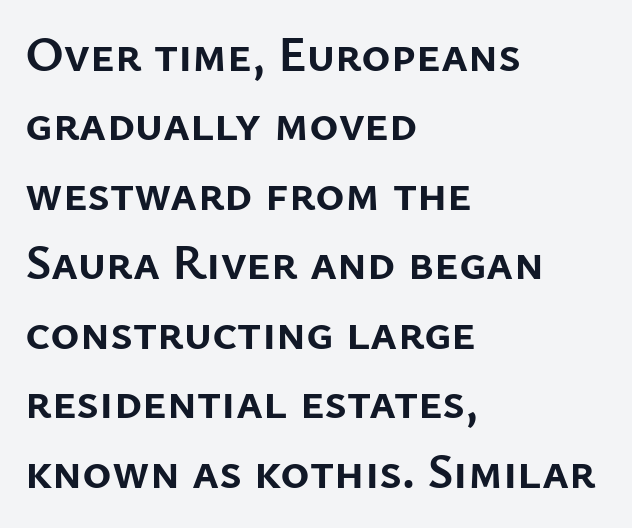
Q: Is the text bold? A: Yes.
Q: Is the text italic (slanted)? A: No, it is upright.
Q: Is the typeface a serif or a sans-serif typeface? A: Sans-serif.
Q: Is the text underlined? A: No.
Q: How is the paragraph aligned? A: Left-aligned.
Q: Is the spacing between letters normal or unusually wide? A: Normal.
Q: Is the spacing between lines tight, normal or loose? A: Normal.
Q: Width (condensed, normal, or wide)? A: Normal.
Q: Stroke contrast? A: Low.
Q: x-height? A: Medium.
Q: Monospaced? A: No.
